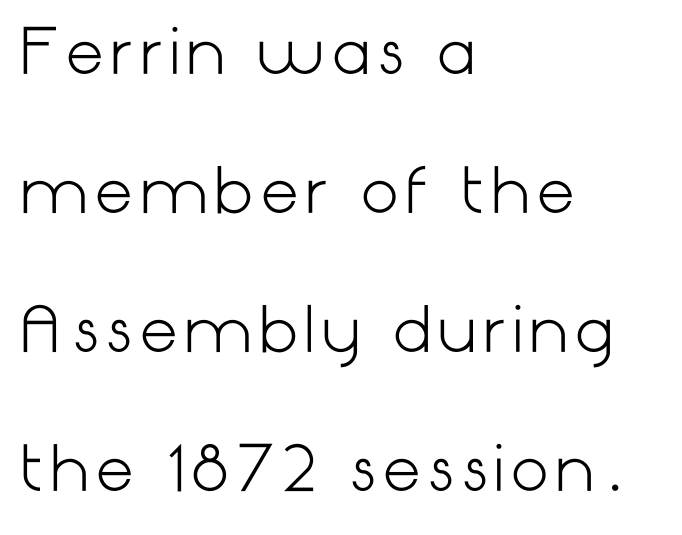
Q: Is the text bold? A: No.
Q: Is the text italic (slanted)? A: No, it is upright.
Q: Is the typeface a serif or a sans-serif typeface? A: Sans-serif.
Q: Is the text underlined? A: No.
Q: How is the paragraph aligned? A: Left-aligned.
Q: Is the spacing between lines tight, normal or loose? A: Loose.
Q: Width (condensed, normal, or wide)? A: Normal.
Q: Stroke contrast? A: Low.
Q: x-height? A: Medium.
